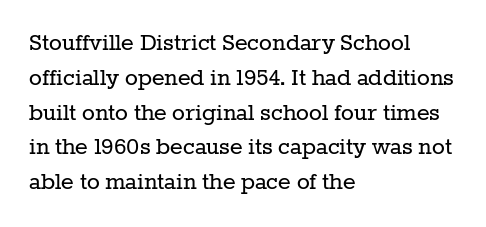
The image shows 27 px text type, upright; set left-aligned, normal line spacing (1.29x), normal letter spacing, not underlined.
